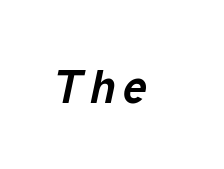
The glyphs have the mass of a bold cut. The string is rendered with underlining switched off. The rendering uses natural spacing where letterforms have individual widths. Characters are canted at an angle relative to the baseline's perpendicular.
